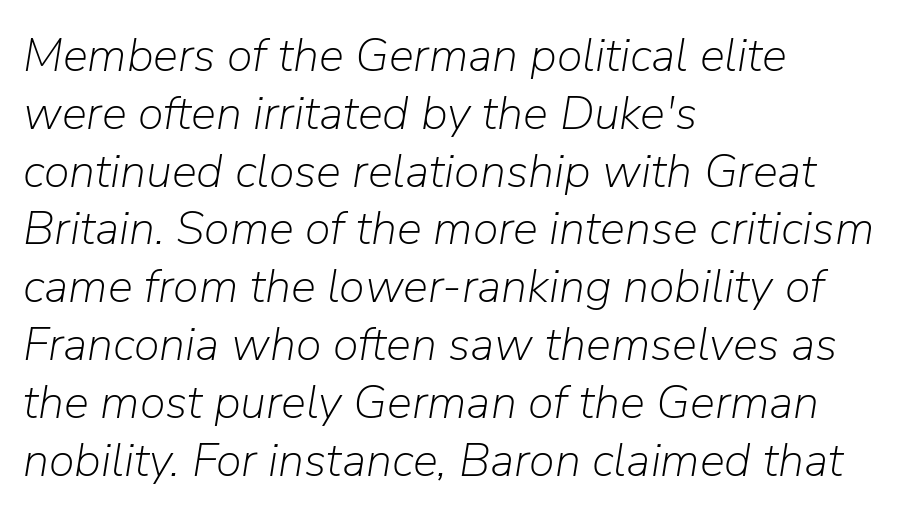
A light-to-regular cut is what we see here. Letters rest on an invisible, unmarked baseline. Slant detected: the letters are inclined. Teacher's note: observe the even left margin — that is flush-left alignment. These lines are rendered in a variable-pitch font. There is no visible air inserted between adjacent glyphs.
